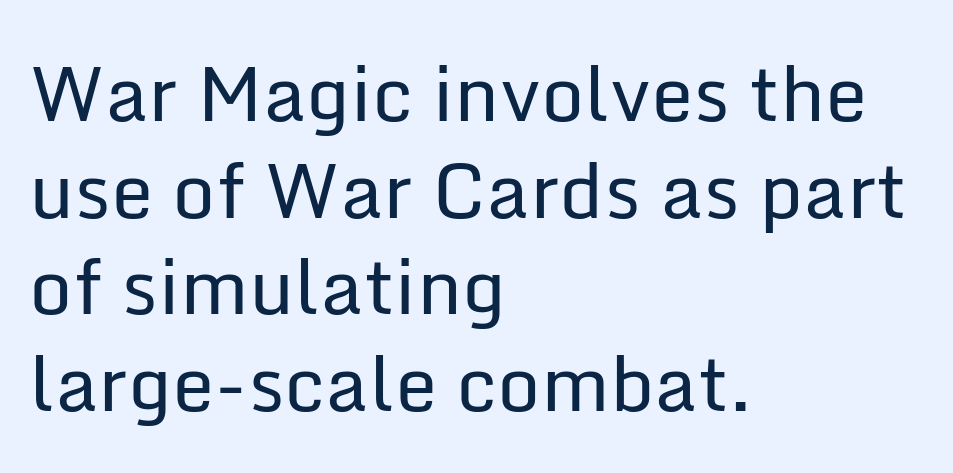
{"serif": "no", "italic": "no", "bold": "no", "weight": "regular", "width": "normal", "stroke_contrast": "low", "x_height": "medium", "monospaced": "no", "underline": "no", "align": "left", "line_spacing": "normal", "line_spacing_ratio": 1.27, "letter_spacing": "normal", "letter_spacing_em": 0.0, "glyph_px": 76}
